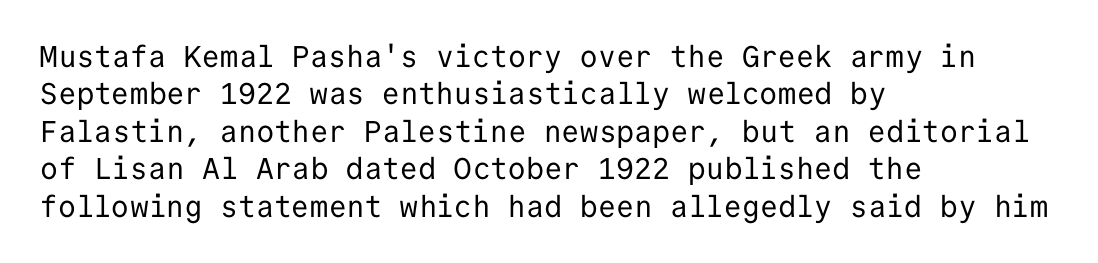
This rendering uses left alignment, leaving the right contour irregular. Successive baselines arrive at the customary interval. The letters march in equal steps, a hallmark of fixed-pitch type. The type is set solid horizontally, with unmodified tracking. Tall strokes in this sample are plumb rather than angled.
